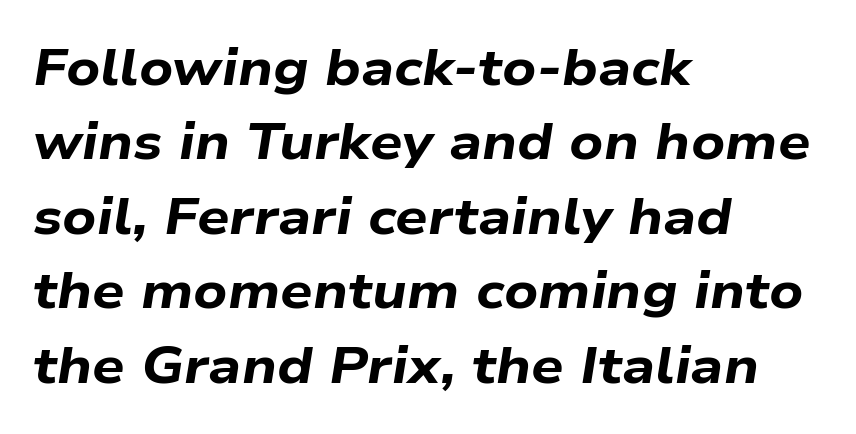
{"italic": "yes", "lean": "right", "slant_degrees": 9, "bold": "yes", "weight": "bold", "width": "wide", "stroke_contrast": "low", "x_height": "medium", "monospaced": "no", "underline": "no", "align": "left", "line_spacing": "normal", "line_spacing_ratio": 1.46, "letter_spacing": "normal", "letter_spacing_em": 0.0, "glyph_px": 51}
